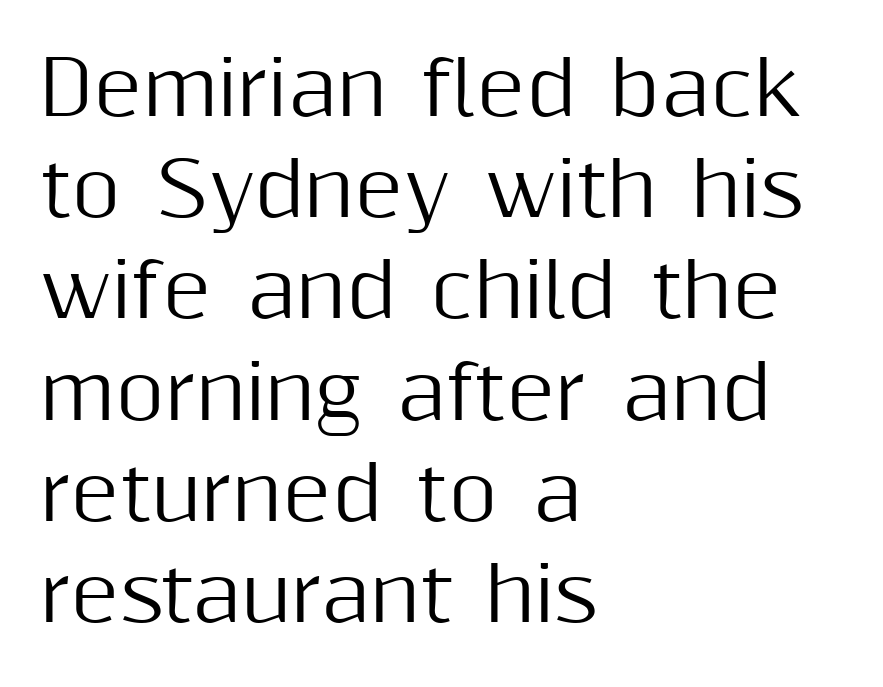
{"serif": "no", "italic": "no", "width": "normal", "stroke_contrast": "medium", "x_height": "medium", "monospaced": "no", "underline": "no", "align": "left", "line_spacing": "normal", "line_spacing_ratio": 1.35, "letter_spacing": "normal", "letter_spacing_em": 0.0, "glyph_px": 75}
